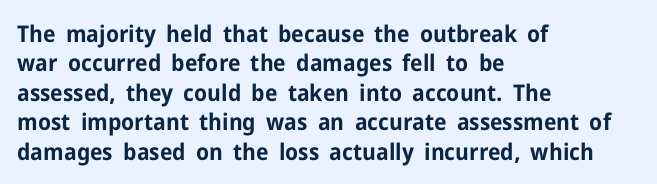
The image shows 23 px bold type, upright; set left-aligned, normal line spacing (1.28x), normal letter spacing, not underlined.
